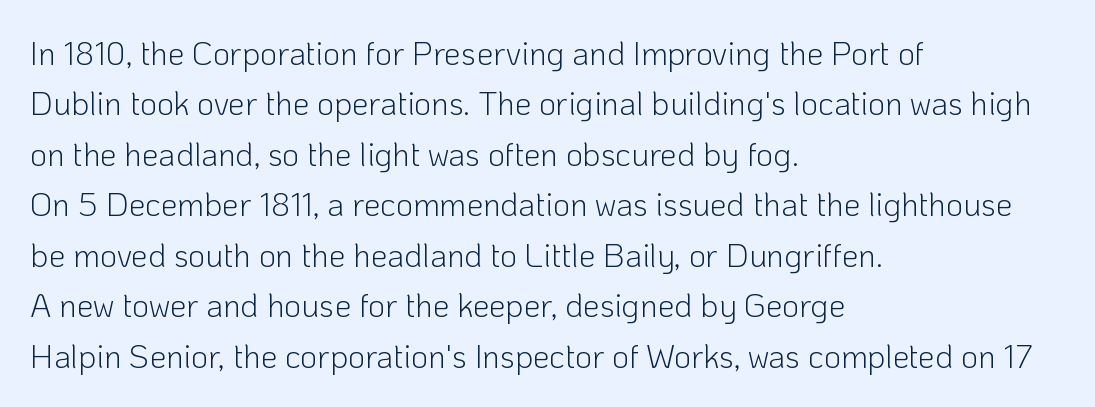
{"serif": "no", "italic": "no", "bold": "no", "weight": "light", "width": "normal", "stroke_contrast": "low", "x_height": "medium", "monospaced": "no", "underline": "no", "align": "left", "line_spacing": "normal", "line_spacing_ratio": 1.53, "letter_spacing": "normal", "letter_spacing_em": 0.0, "glyph_px": 33}
